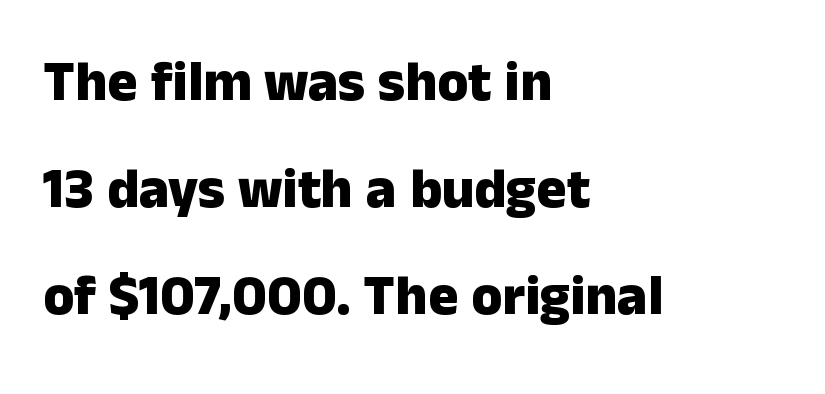
Q: Is the text bold? A: Yes.
Q: Is the text italic (slanted)? A: No, it is upright.
Q: Is the typeface a serif or a sans-serif typeface? A: Sans-serif.
Q: Is the text underlined? A: No.
Q: How is the paragraph aligned? A: Left-aligned.
Q: Is the spacing between letters normal or unusually wide? A: Normal.
Q: Is the spacing between lines tight, normal or loose? A: Loose.
Q: Width (condensed, normal, or wide)? A: Normal.
Q: Stroke contrast? A: Low.
Q: x-height? A: Medium.
Q: Monospaced? A: No.
